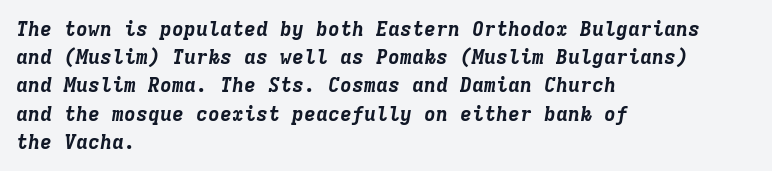
Q: Is the text bold? A: Yes.
Q: Is the text italic (slanted)? A: Yes, it leans right by about 9 degrees.
Q: Is the text underlined? A: No.
Q: How is the paragraph aligned? A: Left-aligned.
Q: Is the spacing between letters normal or unusually wide? A: Normal.
Q: Is the spacing between lines tight, normal or loose? A: Normal.
